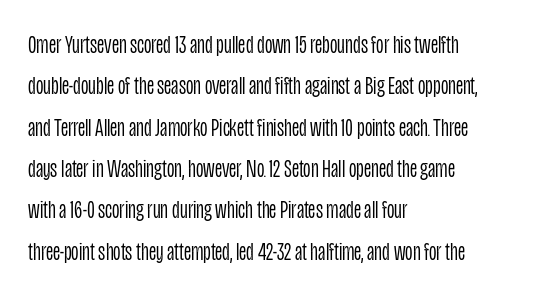
Each stroke keeps to a modest, everyday thickness or less. Whoever set this chose a conventional vertical rhythm. Caption: multi-line text, flush left, ragged right. Underlining? Definitely not there.
